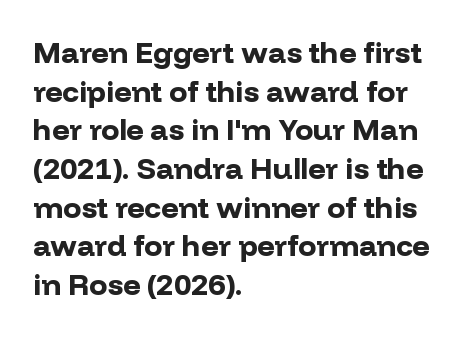
{"serif": "no", "italic": "no", "bold": "yes", "weight": "bold", "width": "normal", "stroke_contrast": "low", "x_height": "medium", "monospaced": "no", "underline": "no", "align": "left", "line_spacing": "normal", "line_spacing_ratio": 1.29, "letter_spacing": "normal", "letter_spacing_em": 0.0, "glyph_px": 30}
